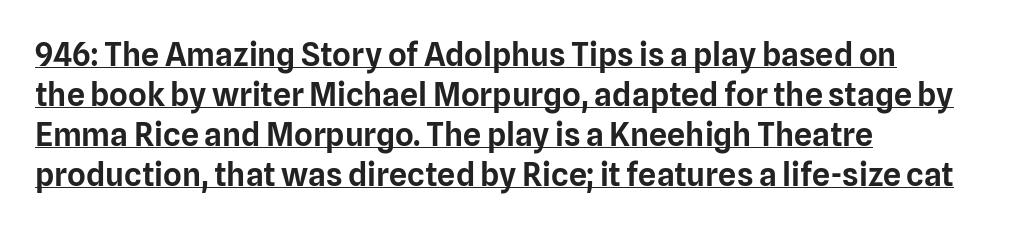
{"serif": "no", "italic": "no", "width": "normal", "stroke_contrast": "low", "x_height": "medium", "monospaced": "no", "underline": "yes", "align": "left", "line_spacing": "normal", "line_spacing_ratio": 1.25, "letter_spacing": "normal", "letter_spacing_em": 0.0, "glyph_px": 32}
